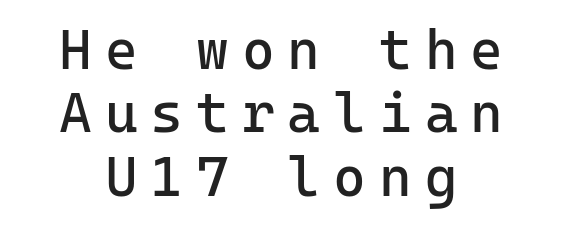
The image shows 56 px regular-weight sans-serif type, upright; set centered, tight line spacing (1.13x), unusually wide letter spacing (+0.23 em), not underlined; low stroke contrast and a medium x-height.
